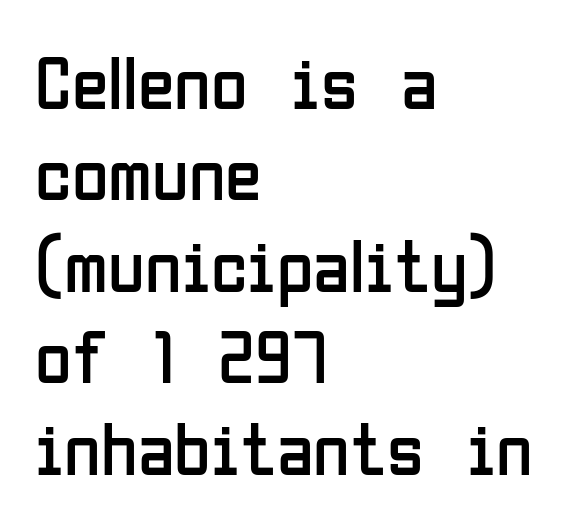
{"serif": "no", "italic": "no", "bold": "no", "weight": "regular", "width": "condensed", "stroke_contrast": "low", "x_height": "medium", "monospaced": "no", "underline": "no", "align": "left", "line_spacing_ratio": 1.22, "letter_spacing": "normal", "letter_spacing_em": 0.0, "glyph_px": 75}
